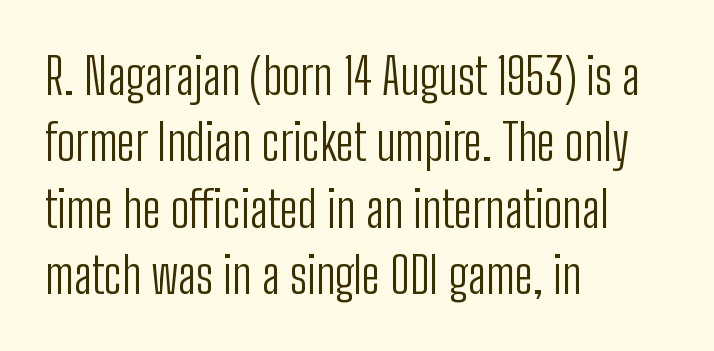
The weight would be labelled regular, book, light, or lighter still. It's the straight-up-and-down kind of type. Each line starts at the same left margin while the right side varies. Note the varied advance widths — an 'i' is clearly narrower than an 'm'. A normal amount of white space separates one row of letters from the next. These lines keep a tight, regular rhythm from letter to letter.
